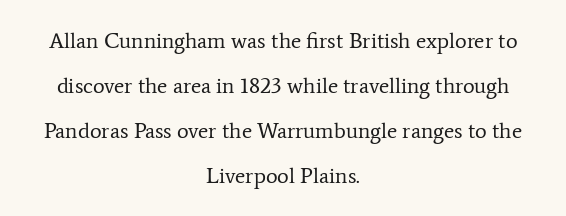
The image shows 22 px text type, upright; set centered, loose line spacing (2.04x), normal letter spacing, not underlined.
